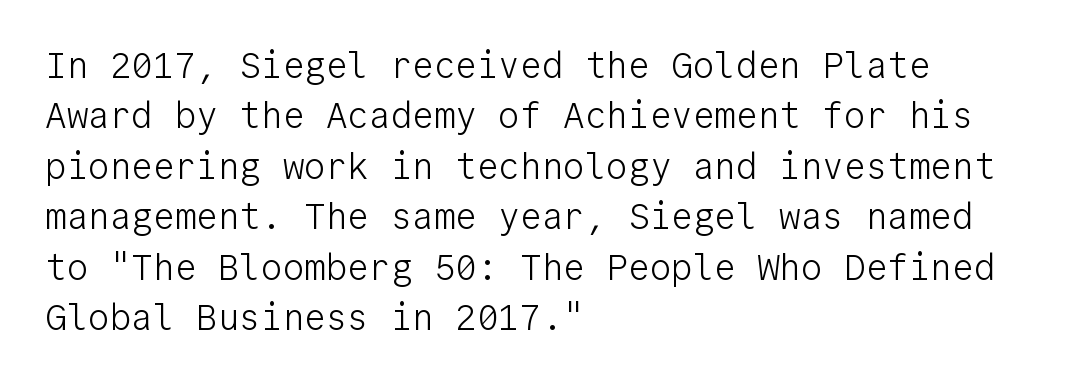
{"serif": "no", "italic": "no", "bold": "no", "weight": "light", "width": "normal", "stroke_contrast": "low", "x_height": "medium", "monospaced": "yes", "underline": "no", "align": "left", "line_spacing": "normal", "line_spacing_ratio": 1.4, "letter_spacing": "normal", "letter_spacing_em": 0.0, "glyph_px": 36}
